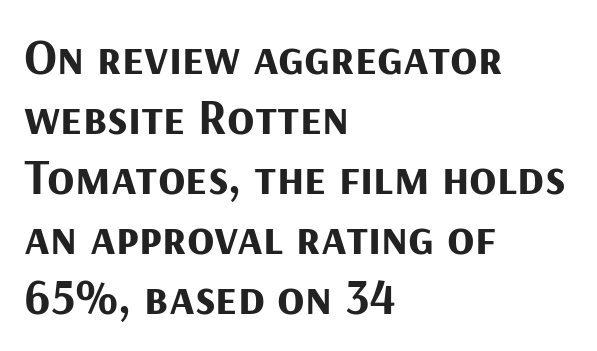
Each word holds together tightly as a unit, with standard inter-letter gaps. Descenders hang freely into open space. The axis of the letterforms is exactly vertical. Spacing verdict: proportional, widths tailored to each character.
